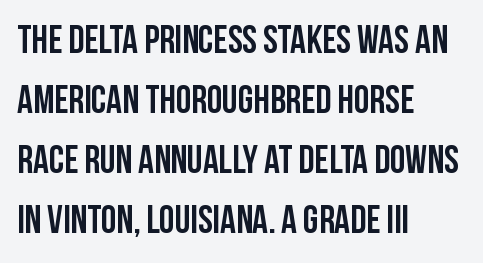
The image shows 39 px condensed sans-serif type, upright; set left-aligned, normal line spacing (1.54x), normal letter spacing, not underlined; low stroke contrast and a large x-height.
